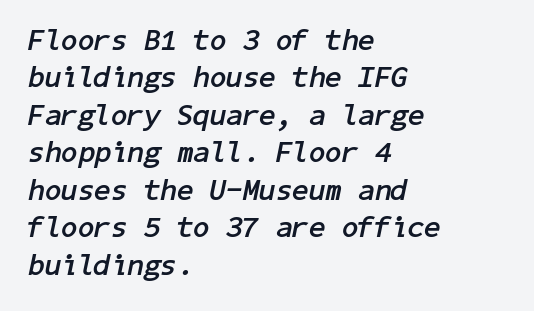
The image shows 30 px semibold type, italic (leaning right); set left-aligned, normal line spacing (1.25x), normal letter spacing, not underlined; low stroke contrast and a medium x-height.
